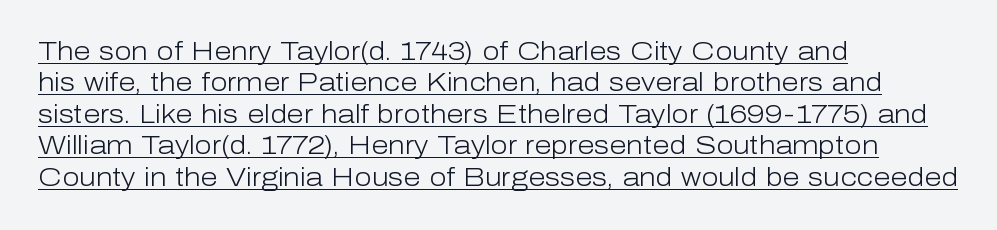
These lines keep a tight, regular rhythm from letter to letter. When letters stand straight like this, we call the style roman or upright. The block of text has a typical density, with ordinary space between rows. Each stroke keeps to a modest, everyday thickness or less. In CSS terms this would be text-align: left. Glance below the letters and you will spot a drawn line.
